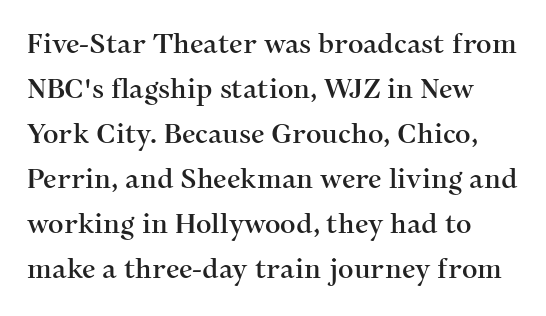
Compared with typical paragraphs, the rows here are spaced about the same. This rendering features lettering with no underline. The line texture is even and compact thanks to regular tracking. It's the straight-up-and-down kind of type.
